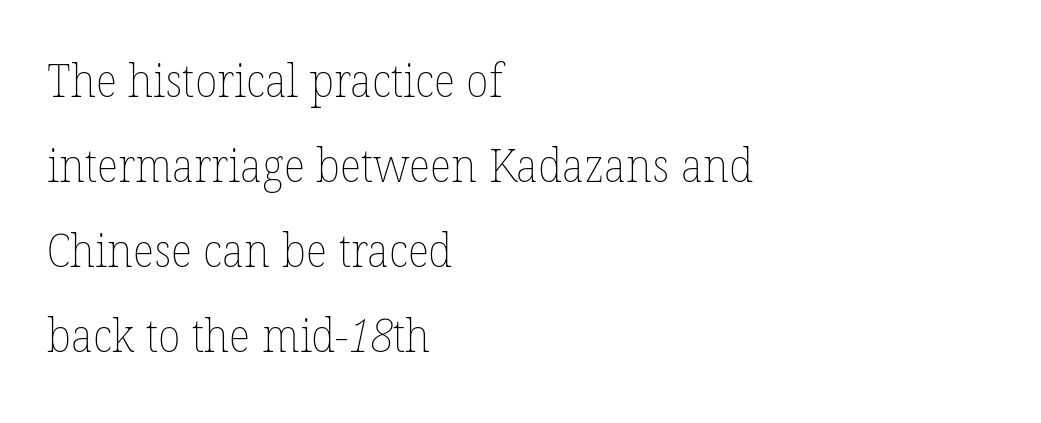
Q: Is the text bold? A: No.
Q: Is the text underlined? A: No.
Q: How is the paragraph aligned? A: Left-aligned.
Q: Is the spacing between letters normal or unusually wide? A: Normal.
Q: Width (condensed, normal, or wide)? A: Normal.
Q: Stroke contrast? A: Low.
Q: x-height? A: Medium.
Q: Monospaced? A: No.
